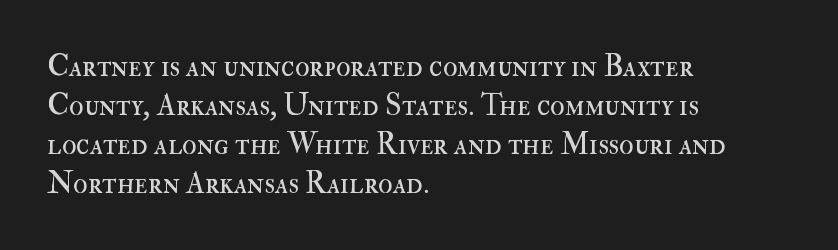
Q: Is the text bold? A: No.
Q: Is the text italic (slanted)? A: No, it is upright.
Q: Is the text underlined? A: No.
Q: How is the paragraph aligned? A: Left-aligned.
Q: Is the spacing between letters normal or unusually wide? A: Normal.
Q: Is the spacing between lines tight, normal or loose? A: Normal.
Q: Width (condensed, normal, or wide)? A: Normal.
Q: Stroke contrast? A: High.
Q: x-height? A: Small.
Q: Monospaced? A: No.
